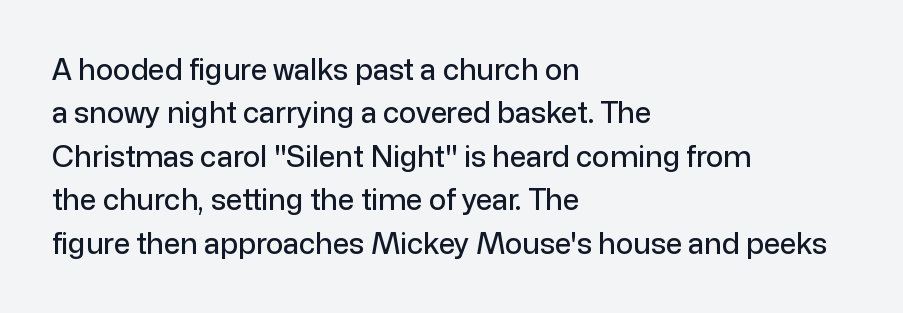
The image shows 29 px sans-serif type, upright; set left-aligned, normal line spacing (1.5x), normal letter spacing, not underlined; low stroke contrast and a medium x-height.
